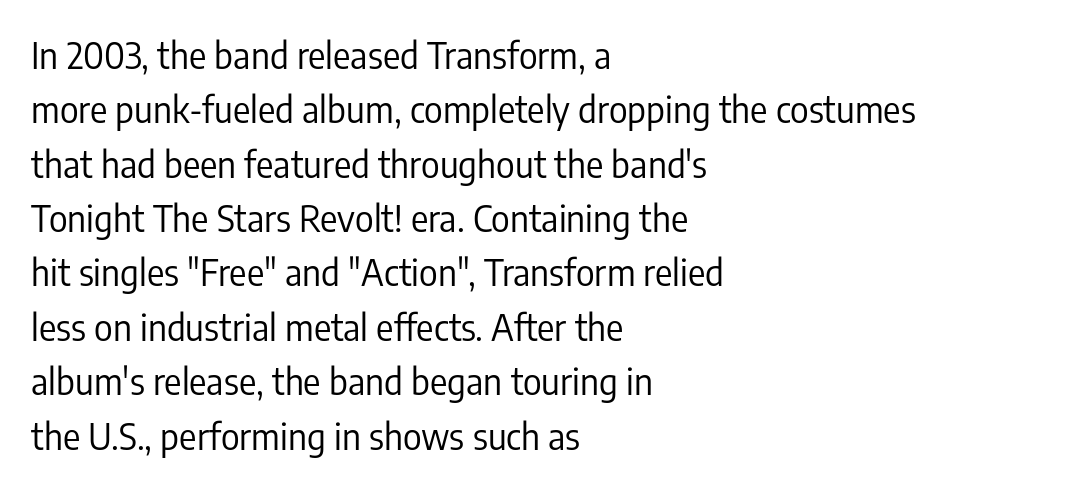
Q: Is the text bold? A: No.
Q: Is the text italic (slanted)? A: No, it is upright.
Q: Is the typeface a serif or a sans-serif typeface? A: Sans-serif.
Q: Is the text underlined? A: No.
Q: How is the paragraph aligned? A: Left-aligned.
Q: Is the spacing between letters normal or unusually wide? A: Normal.
Q: Is the spacing between lines tight, normal or loose? A: Normal.
Q: Width (condensed, normal, or wide)? A: Condensed.
Q: Stroke contrast? A: Low.
Q: x-height? A: Medium.
Q: Monospaced? A: No.
